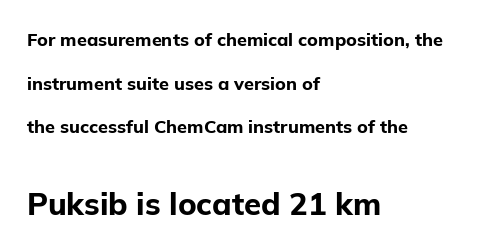
Nobody drew a line under any word here. The composition opens small and finishes big. Character widths vary here, with narrow letters taking less room than wide ones. The typesetting leans heavy: a genuine bold. In terms of posture, this sample is upright. Type style note: lacks serifs.
